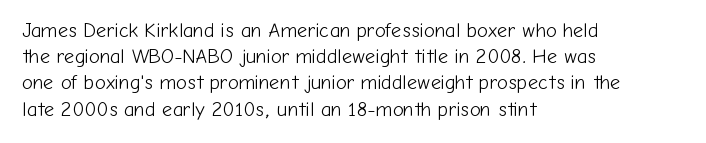
The image shows 20 px text type, upright; set left-aligned, normal line spacing (1.31x), normal letter spacing, not underlined.
